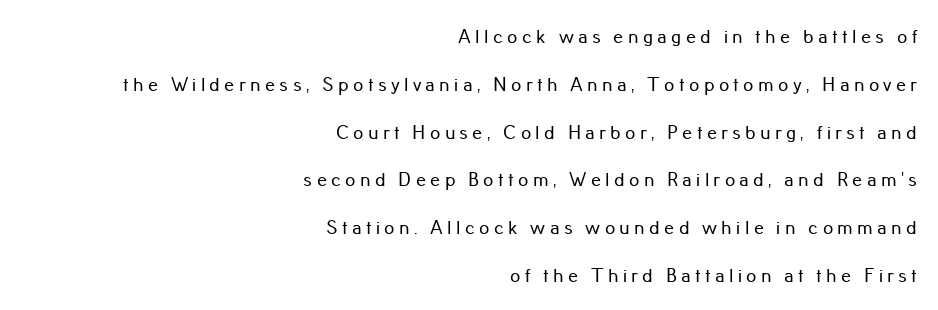
{"italic": "no", "underline": "no", "align": "right", "line_spacing": "loose", "line_spacing_ratio": 2.39, "letter_spacing": "wide", "letter_spacing_em": 0.22, "glyph_px": 20}
